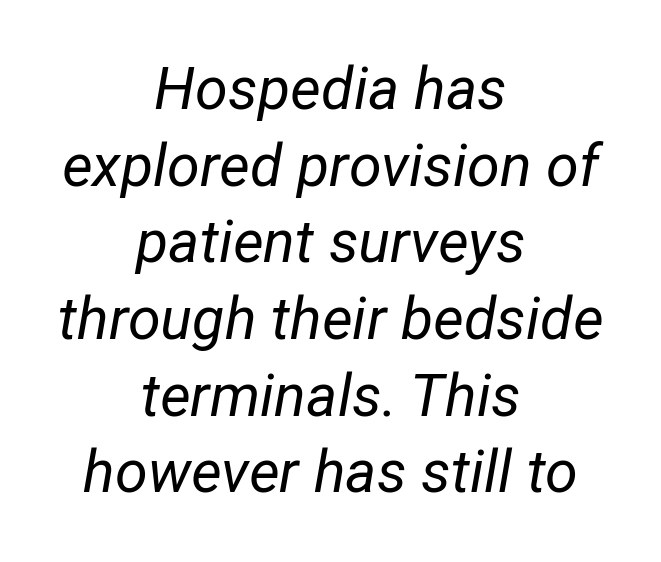
The image shows 59 px regular-weight type, italic (leaning right); set centered, normal line spacing (1.3x), normal letter spacing, not underlined; low stroke contrast and a medium x-height.
